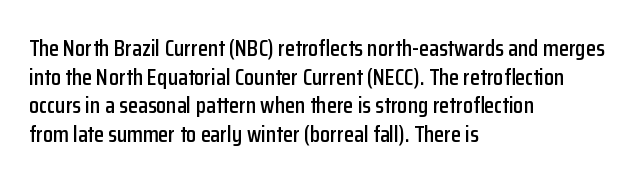
Each line starts at the same left margin while the right side varies. This sample uses plain, unmodified letter spacing. Only glyphs here, with clear space below each row. The letters stand upright; this is a roman face.
